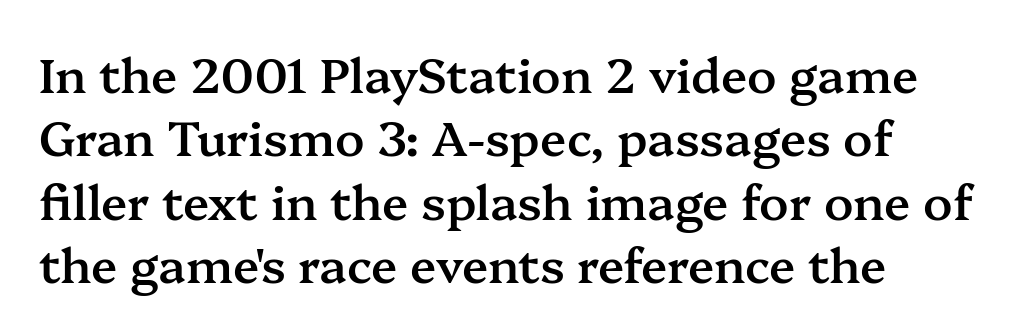
Is the letter spacing exaggerated? No — it looks like the ordinary default. Notice how the passage keeps a crisp vertical edge on the left only. The type sits square on the baseline with zero lean. Moderately thickened strokes mark this as semibold type. Little horizontal feet cap the strokes, marking this as serif type. The area under the type is left untouched.
